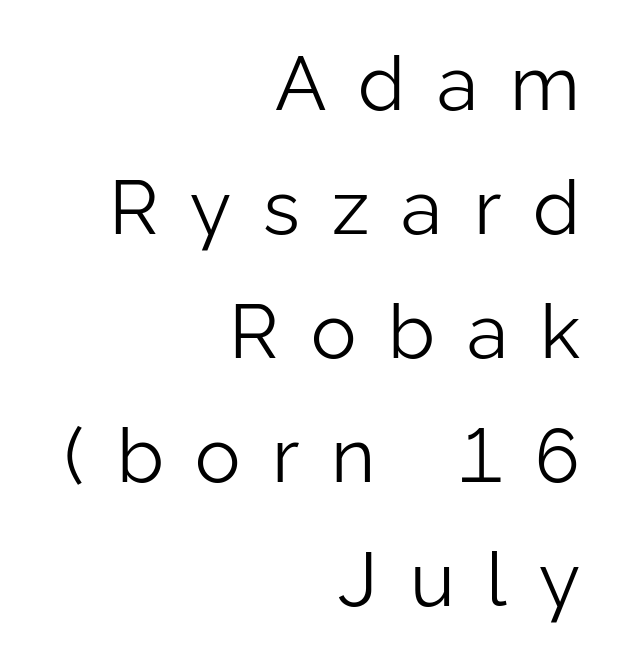
Each stroke keeps to a modest, everyday thickness or less. The axis of the letterforms is exactly vertical. Horizontal alignment here is rightward, an uncommon choice for prose. In terms of letterspacing, this is a distinctly airy, spread setting.
